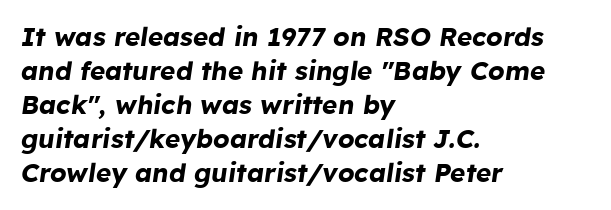
{"italic": "yes", "lean": "right", "slant_degrees": 8, "bold": "yes", "underline": "no", "align": "left", "line_spacing": "normal", "line_spacing_ratio": 1.31, "letter_spacing": "normal", "letter_spacing_em": 0.0, "glyph_px": 26}
